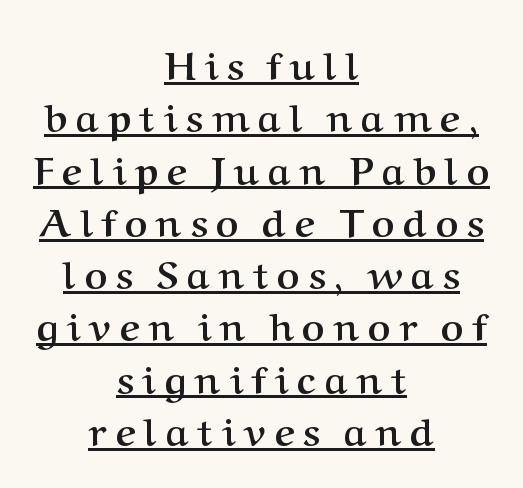
{"serif": "yes", "italic": "no", "bold": "yes", "weight": "semibold", "width": "normal", "stroke_contrast": "medium", "x_height": "medium", "monospaced": "no", "underline": "yes", "align": "center", "line_spacing": "normal", "line_spacing_ratio": 1.34, "letter_spacing": "wide", "letter_spacing_em": 0.23, "glyph_px": 39}
